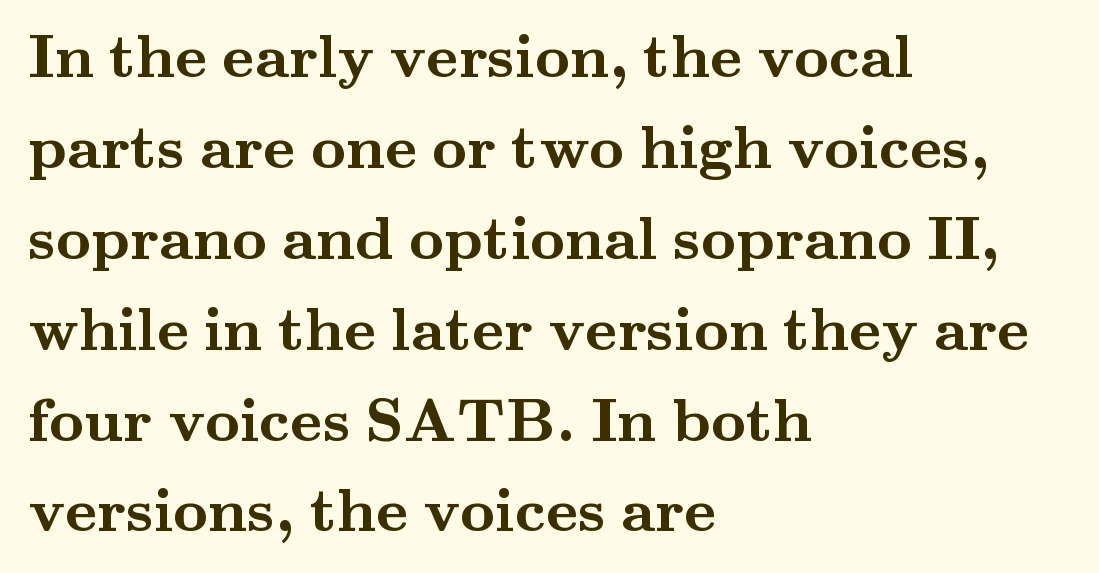
{"serif": "yes", "italic": "no", "bold": "yes", "weight": "semibold", "width": "wide", "stroke_contrast": "medium", "x_height": "small", "monospaced": "no", "underline": "no", "align": "left", "line_spacing": "normal", "line_spacing_ratio": 1.49, "letter_spacing": "normal", "letter_spacing_em": 0.0, "glyph_px": 61}
